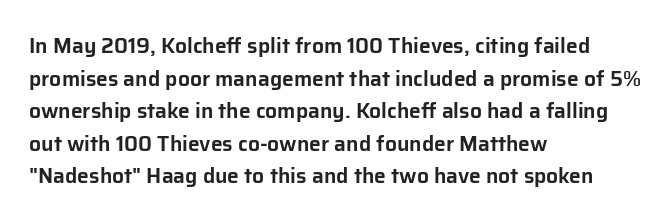
Q: Is the text italic (slanted)? A: No, it is upright.
Q: Is the text underlined? A: No.
Q: How is the paragraph aligned? A: Left-aligned.
Q: Is the spacing between letters normal or unusually wide? A: Normal.
Q: Is the spacing between lines tight, normal or loose? A: Normal.
